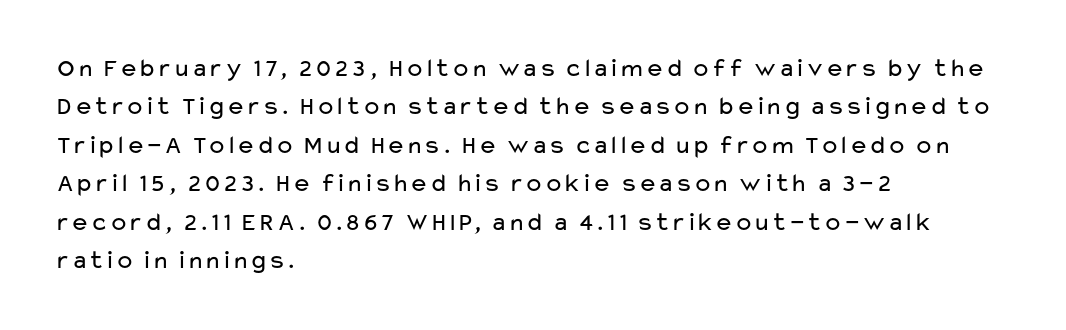
{"italic": "no", "bold": "no", "underline": "no", "align": "left", "line_spacing": "normal", "line_spacing_ratio": 1.48, "letter_spacing": "normal", "letter_spacing_em": 0.0, "glyph_px": 26}
